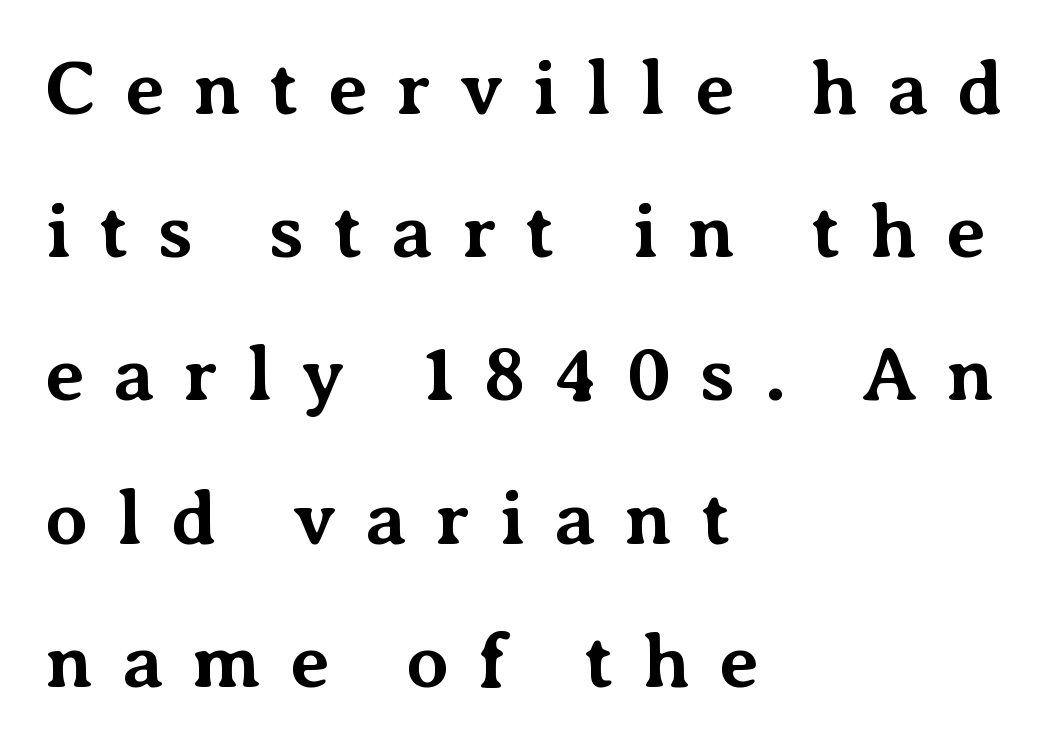
{"serif": "yes", "italic": "no", "bold": "yes", "weight": "bold", "width": "normal", "stroke_contrast": "medium", "x_height": "medium", "monospaced": "no", "underline": "no", "align": "left", "line_spacing_ratio": 1.86, "letter_spacing": "wide", "letter_spacing_em": 0.37, "glyph_px": 77}
